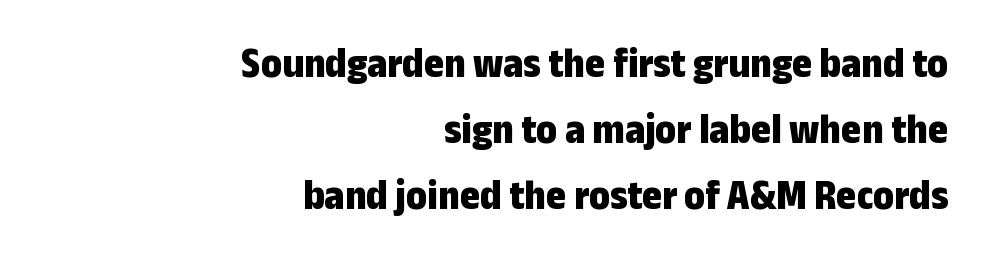
Q: Is the text bold? A: Yes.
Q: Is the text italic (slanted)? A: No, it is upright.
Q: Is the typeface a serif or a sans-serif typeface? A: Sans-serif.
Q: Is the text underlined? A: No.
Q: How is the paragraph aligned? A: Right-aligned.
Q: Is the spacing between letters normal or unusually wide? A: Normal.
Q: Is the spacing between lines tight, normal or loose? A: Normal.
Q: Width (condensed, normal, or wide)? A: Condensed.
Q: Stroke contrast? A: Low.
Q: x-height? A: Medium.
Q: Monospaced? A: No.
